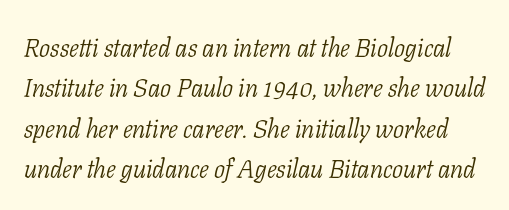
Q: Is the text bold? A: No.
Q: Is the text italic (slanted)? A: Yes, it leans right by about 11 degrees.
Q: Is the text underlined? A: No.
Q: Is the spacing between letters normal or unusually wide? A: Normal.
Q: Is the spacing between lines tight, normal or loose? A: Normal.
